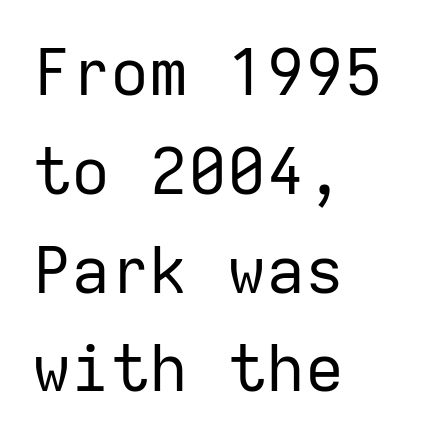
Q: Is the text bold? A: No.
Q: Is the text italic (slanted)? A: No, it is upright.
Q: Is the typeface a serif or a sans-serif typeface? A: Sans-serif.
Q: Is the text underlined? A: No.
Q: How is the paragraph aligned? A: Left-aligned.
Q: Is the spacing between letters normal or unusually wide? A: Normal.
Q: Is the spacing between lines tight, normal or loose? A: Normal.
Q: Width (condensed, normal, or wide)? A: Normal.
Q: Stroke contrast? A: Low.
Q: x-height? A: Medium.
Q: Monospaced? A: Yes.
